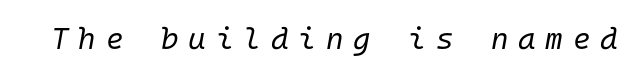
The strip under each line holds only bare page. Inter-character spacing is expanded well beyond the font's built-in metrics. The text carries the slant typical of an italic or oblique font. Unbolded letterforms with no extra heft. The face used here is monospaced, like something from a code editor.
